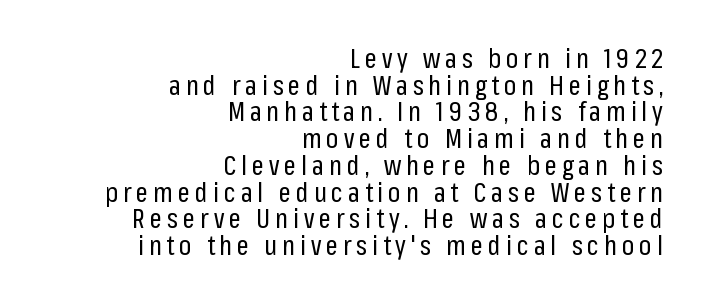
This block would grow much taller if given ordinary leading; it's compressed now. Stems and bowls with no extra thickness — not bold. The baseline area is clear. The rendering anchors every line to the right-hand side.
